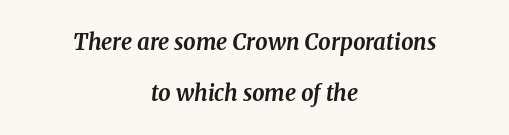
Q: Is the text bold? A: Yes.
Q: Is the text italic (slanted)? A: Yes, it leans right by about 8 degrees.
Q: Is the text underlined? A: No.
Q: How is the paragraph aligned? A: Centered.
Q: Is the spacing between letters normal or unusually wide? A: Normal.
Q: Is the spacing between lines tight, normal or loose? A: Loose.
